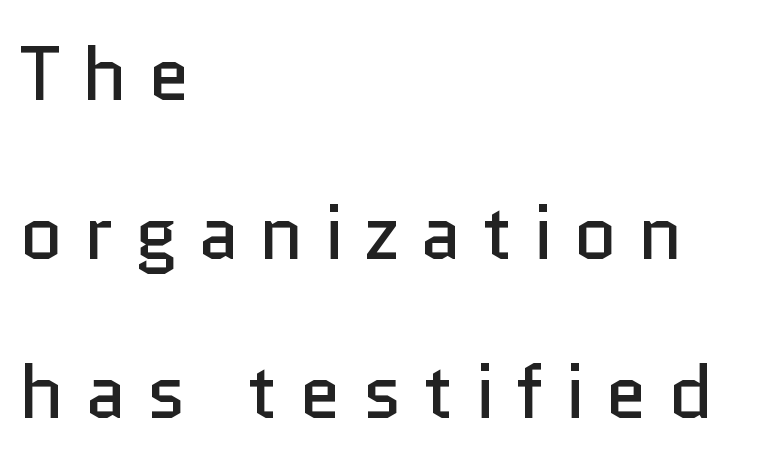
The lettering stays uniformly vertical, giving the passage a roman look. The space directly below the letters is spotless. Stems and bowls with no extra thickness — not bold. Spacing verdict: proportional, widths tailored to each character.
